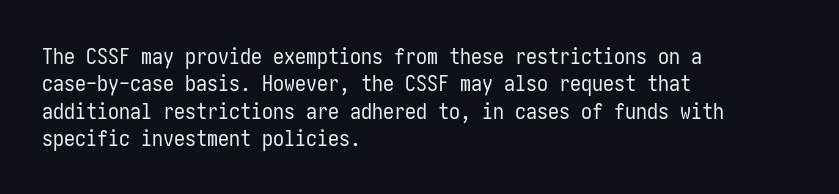
{"italic": "no", "bold": "no", "underline": "no", "align": "left", "line_spacing_ratio": 1.24, "letter_spacing": "normal", "letter_spacing_em": 0.0, "glyph_px": 22}
